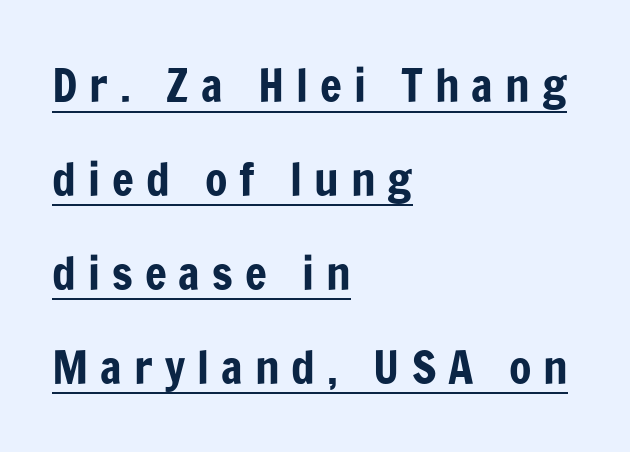
Short and long lines alike share a common starting point at left. The lettering holds an erect, upright posture throughout. Does the leading feel generous? Absolutely, it's lavish. Examine the stroke ends and you'll find no serifs.
